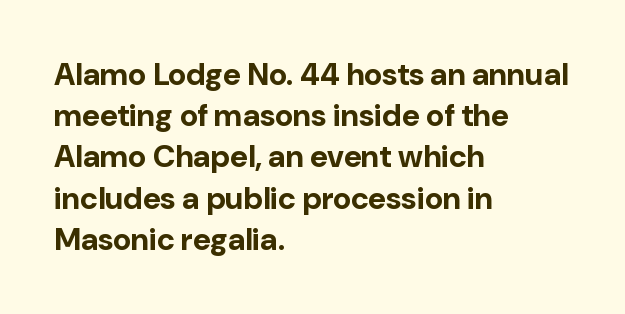
These lines carry a lot of weight — the face is fully bold. All the whitespace from short lines collects on the right. Normally led — the rows are evenly, conventionally spaced. This rendering features lettering with no underline. These lines are rendered in a variable-pitch font.
